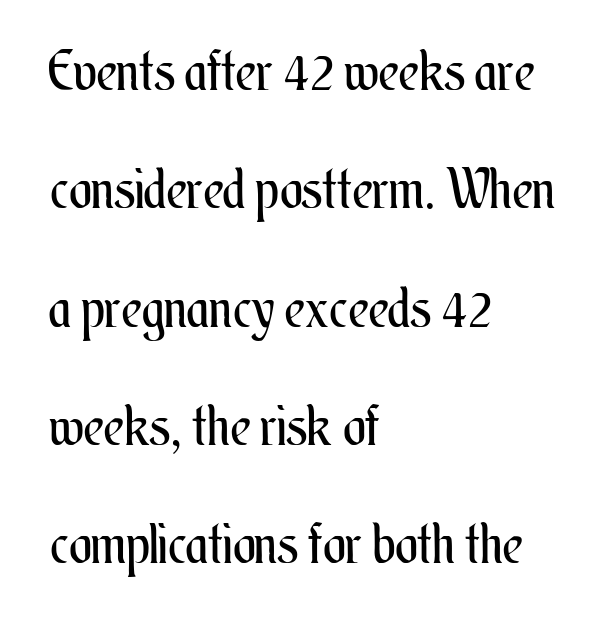
Tracking value appears to be zero — textbook default spacing. You could fit nearly another row in the gap between these rows. The passage shown is not bold in any degree. Only glyphs here, with clear space below each row. Horizontally, the lines are justified to the leading edge only.
